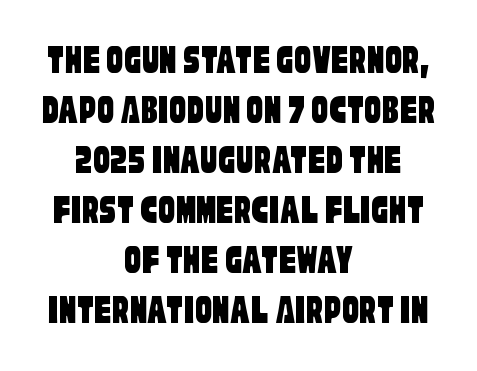
{"serif": "no", "width": "condensed", "stroke_contrast": "low", "x_height": "large", "monospaced": "no", "underline": "no", "align": "center", "line_spacing_ratio": 1.19, "letter_spacing": "normal", "letter_spacing_em": 0.0, "glyph_px": 42}
